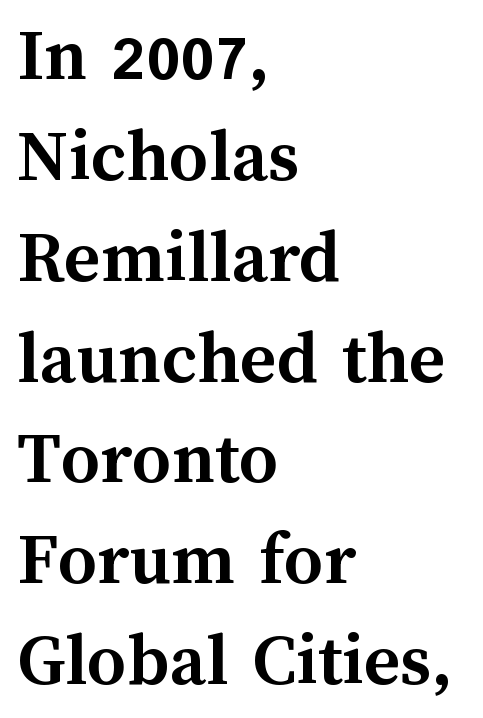
Standard letterfit; no display-style spreading of the glyphs. Underlining? Definitely not there. The passage is arranged the way most books set body copy — flush left. Ordinary non-slanted type is in use. Successive baselines arrive at the customary interval. Weight: bold.
